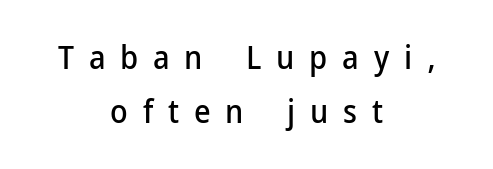
The image shows 32 px sans-serif type, upright; set centered, normal line spacing (1.68x), unusually wide letter spacing (+0.46 em), not underlined; low stroke contrast and a medium x-height.
